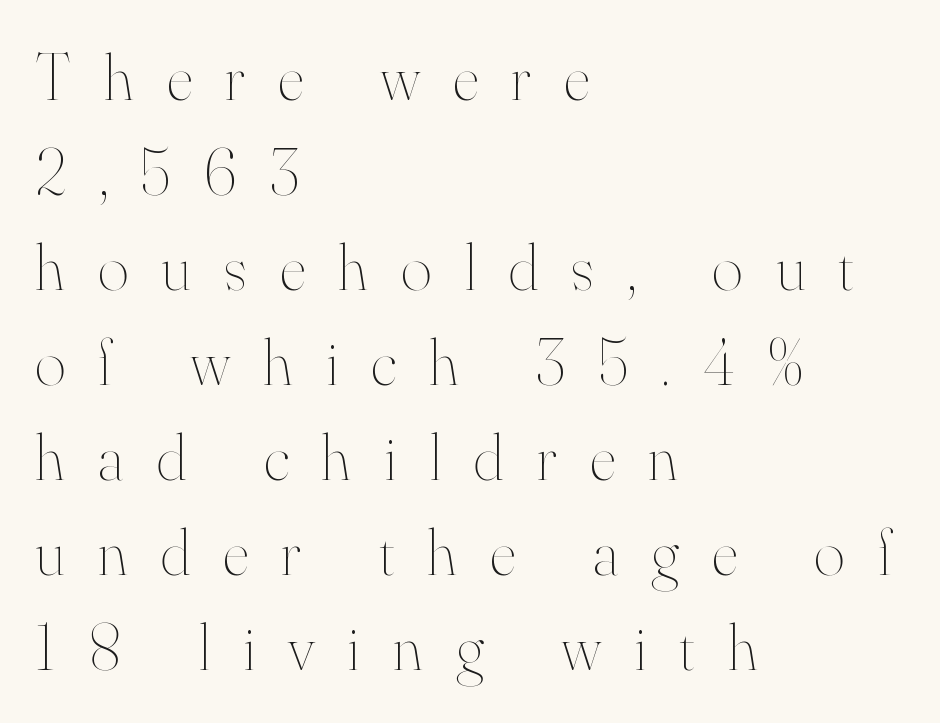
The image shows 66 px thin type, upright; set left-aligned, normal line spacing (1.44x), unusually wide letter spacing (+0.5 em), not underlined; high stroke contrast and a small x-height.
